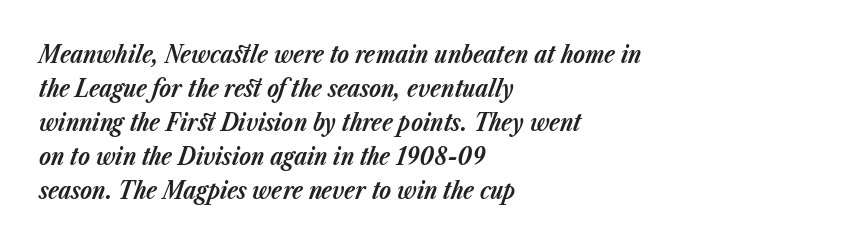
Notice how descenders clear the ascenders below comfortably — that's standard leading. Glance below the letters and you will spot only blank space. Inter-character spacing is left at the font's built-in metrics. On the weight axis this lands at bold, roughly 700. Leftover space on each line is placed entirely after the last word.
